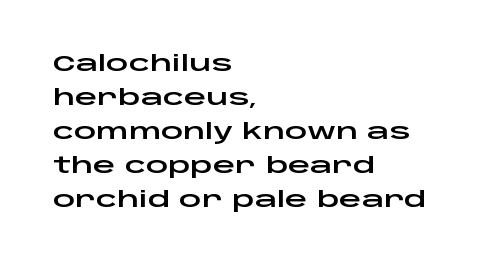
The image shows 22 px text type, upright; set left-aligned, normal line spacing (1.54x), normal letter spacing, not underlined.
